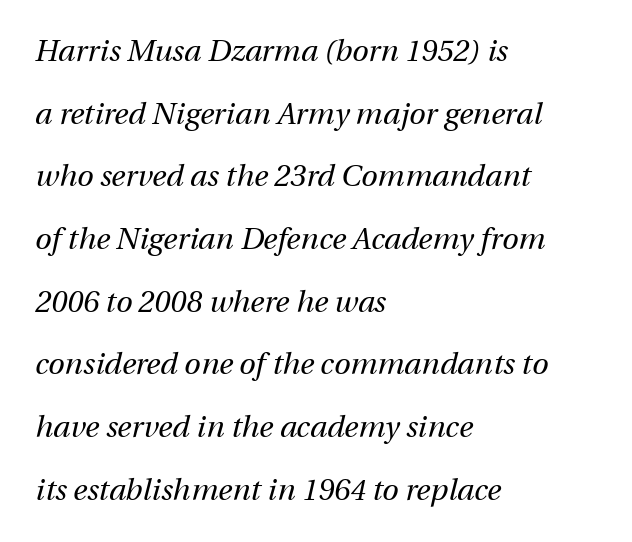
Q: Is the text bold? A: No.
Q: Is the text italic (slanted)? A: Yes, it leans right by about 12 degrees.
Q: Is the text underlined? A: No.
Q: How is the paragraph aligned? A: Left-aligned.
Q: Is the spacing between letters normal or unusually wide? A: Normal.
Q: Is the spacing between lines tight, normal or loose? A: Loose.
Q: Width (condensed, normal, or wide)? A: Normal.
Q: Stroke contrast? A: Medium.
Q: x-height? A: Medium.
Q: Monospaced? A: No.
